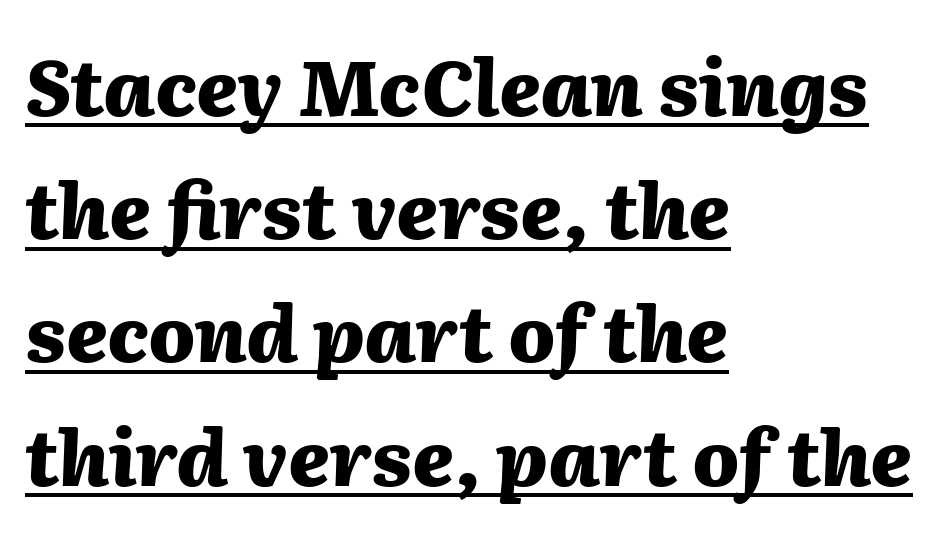
Q: Is the text bold? A: Yes.
Q: Is the text italic (slanted)? A: Yes, it leans right by about 2 degrees.
Q: Is the text underlined? A: Yes.
Q: How is the paragraph aligned? A: Left-aligned.
Q: Is the spacing between letters normal or unusually wide? A: Normal.
Q: Is the spacing between lines tight, normal or loose? A: Normal.
Q: Width (condensed, normal, or wide)? A: Normal.
Q: Stroke contrast? A: Medium.
Q: x-height? A: Medium.
Q: Monospaced? A: No.
